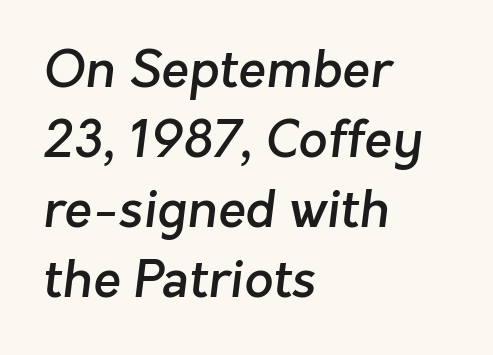
Q: Is the text bold? A: Semi-bold.
Q: Is the typeface a serif or a sans-serif typeface? A: Sans-serif.
Q: Is the text underlined? A: No.
Q: How is the paragraph aligned? A: Left-aligned.
Q: Is the spacing between letters normal or unusually wide? A: Normal.
Q: Is the spacing between lines tight, normal or loose? A: Normal.
Q: Width (condensed, normal, or wide)? A: Normal.
Q: Stroke contrast? A: Low.
Q: x-height? A: Medium.
Q: Monospaced? A: No.
